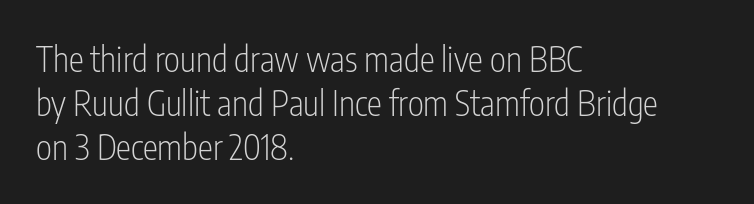
The image shows 34 px light, condensed sans-serif type, upright; set left-aligned, normal line spacing (1.29x), normal letter spacing, not underlined; low stroke contrast and a medium x-height.
